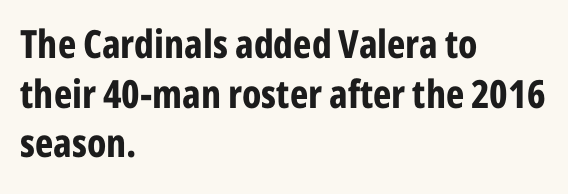
Q: Is the text bold? A: Yes.
Q: Is the text italic (slanted)? A: No, it is upright.
Q: Is the typeface a serif or a sans-serif typeface? A: Sans-serif.
Q: Is the text underlined? A: No.
Q: How is the paragraph aligned? A: Left-aligned.
Q: Is the spacing between letters normal or unusually wide? A: Normal.
Q: Is the spacing between lines tight, normal or loose? A: Normal.
Q: Width (condensed, normal, or wide)? A: Condensed.
Q: Stroke contrast? A: Low.
Q: x-height? A: Medium.
Q: Monospaced? A: No.
